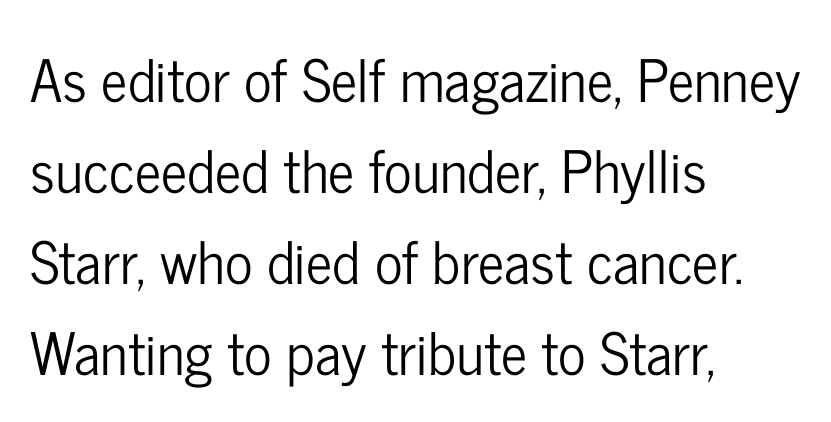
Q: Is the text italic (slanted)? A: No, it is upright.
Q: Is the typeface a serif or a sans-serif typeface? A: Sans-serif.
Q: Is the text underlined? A: No.
Q: How is the paragraph aligned? A: Left-aligned.
Q: Is the spacing between letters normal or unusually wide? A: Normal.
Q: Is the spacing between lines tight, normal or loose? A: Normal.
Q: Width (condensed, normal, or wide)? A: Condensed.
Q: Stroke contrast? A: Low.
Q: x-height? A: Medium.
Q: Monospaced? A: No.
